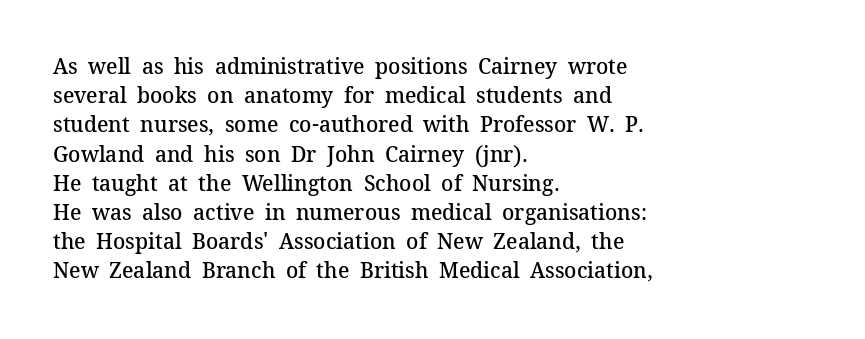
The image shows 21 px text type, upright; set left-aligned, normal line spacing (1.39x), normal letter spacing, not underlined.
